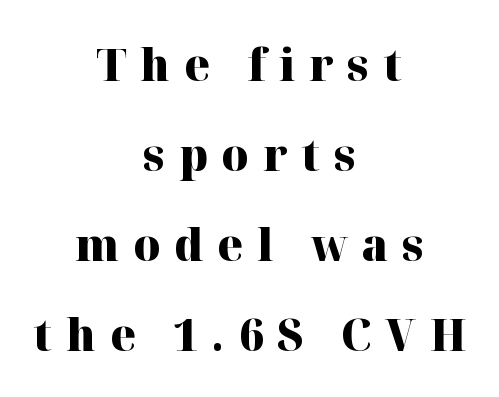
Q: Is the text bold? A: Yes.
Q: Is the text italic (slanted)? A: No, it is upright.
Q: Is the typeface a serif or a sans-serif typeface? A: Serif.
Q: Is the text underlined? A: No.
Q: How is the paragraph aligned? A: Centered.
Q: Is the spacing between letters normal or unusually wide? A: Unusually wide.
Q: Is the spacing between lines tight, normal or loose? A: Loose.
Q: Width (condensed, normal, or wide)? A: Normal.
Q: Stroke contrast? A: High.
Q: x-height? A: Medium.
Q: Monospaced? A: No.
